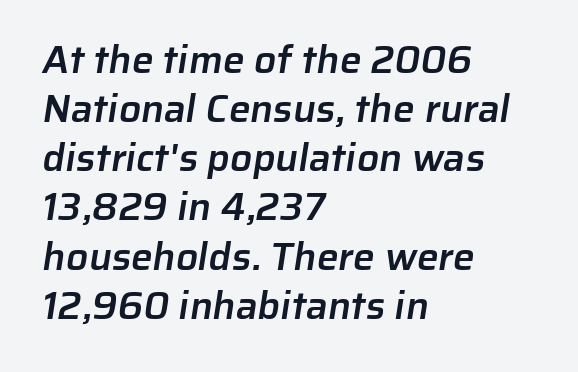
The image shows 39 px semibold sans-serif type; set left-aligned, normal line spacing (1.26x), normal letter spacing, not underlined; low stroke contrast and a medium x-height.
